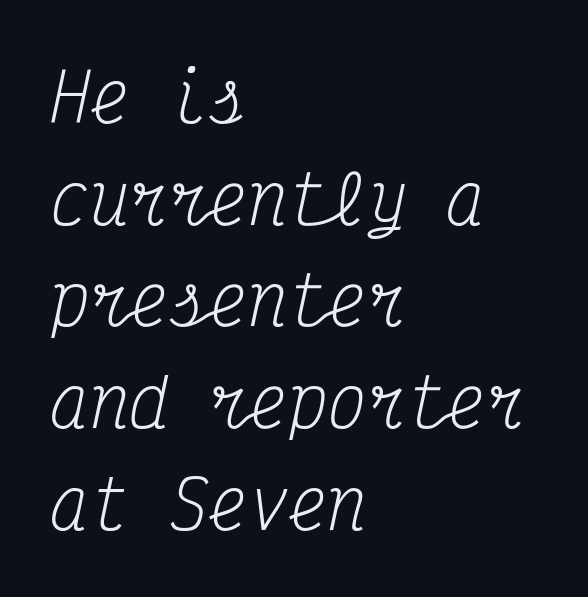
Q: Is the text bold? A: No.
Q: Is the text italic (slanted)? A: Yes, it leans right by about 12 degrees.
Q: Is the typeface a serif or a sans-serif typeface? A: Serif.
Q: Is the text underlined? A: No.
Q: How is the paragraph aligned? A: Left-aligned.
Q: Is the spacing between letters normal or unusually wide? A: Normal.
Q: Is the spacing between lines tight, normal or loose? A: Normal.
Q: Width (condensed, normal, or wide)? A: Condensed.
Q: Stroke contrast? A: Medium.
Q: x-height? A: Medium.
Q: Monospaced? A: Yes.
